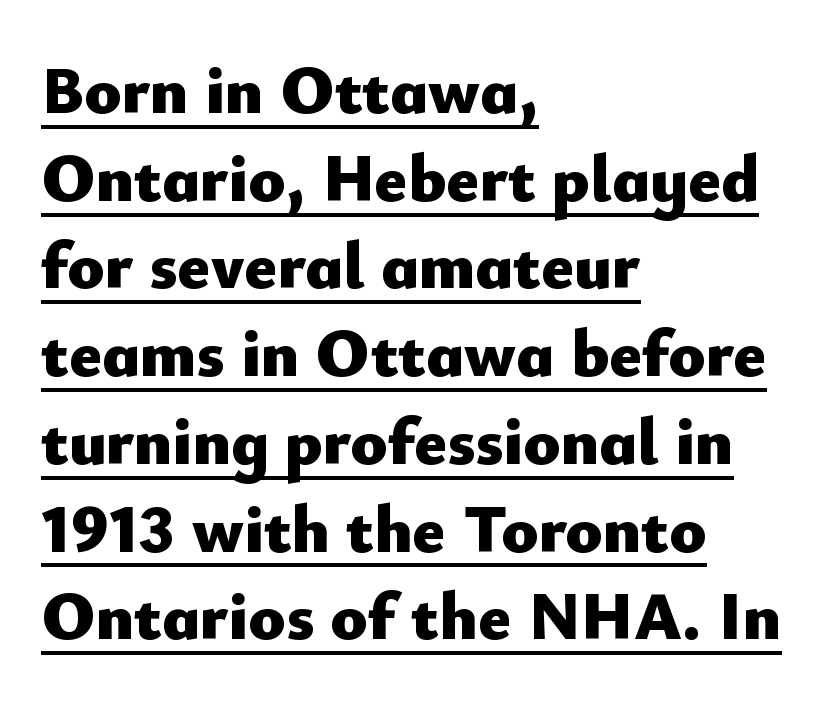
{"serif": "no", "italic": "no", "bold": "yes", "weight": "heavy", "width": "normal", "stroke_contrast": "low", "x_height": "small", "monospaced": "no", "underline": "yes", "align": "left", "line_spacing": "normal", "line_spacing_ratio": 1.29, "letter_spacing": "normal", "letter_spacing_em": 0.0, "glyph_px": 68}
